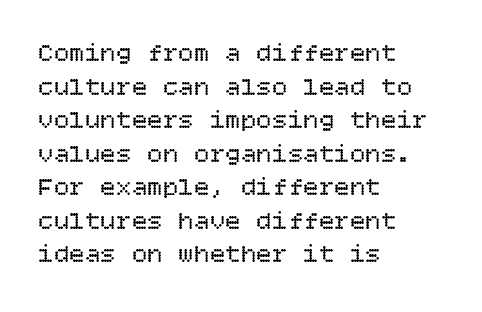
Q: Is the text bold? A: No.
Q: Is the text italic (slanted)? A: No, it is upright.
Q: Is the text underlined? A: No.
Q: How is the paragraph aligned? A: Left-aligned.
Q: Is the spacing between letters normal or unusually wide? A: Normal.
Q: Is the spacing between lines tight, normal or loose? A: Normal.
